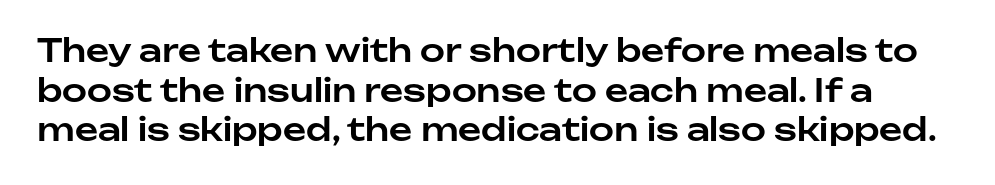
{"serif": "no", "italic": "no", "width": "normal", "stroke_contrast": "low", "x_height": "medium", "monospaced": "no", "underline": "no", "line_spacing_ratio": 1.24, "letter_spacing": "normal", "letter_spacing_em": 0.0, "glyph_px": 32}
